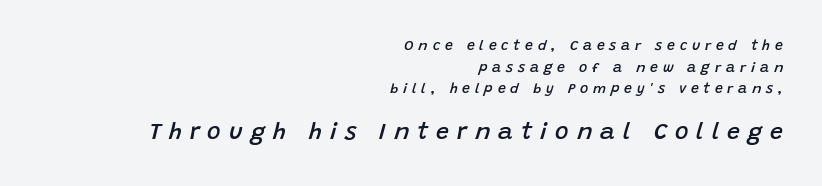
Is the letter spacing exaggerated? Yes — the characters are pushed far apart. Is there much room between lines? A standard amount, neither cramped nor airy. This sample uses an oblique cut, with every glyph tilted off the vertical. A student would call this right alignment; a typographer would say flush right, rag left. The foot of each line stays bare and open. These words are printed semibold, heavier than regular yet not bold.
